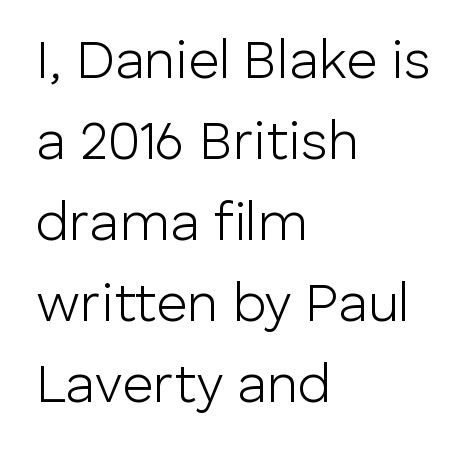
Q: Is the text bold? A: No.
Q: Is the text italic (slanted)? A: No, it is upright.
Q: Is the typeface a serif or a sans-serif typeface? A: Sans-serif.
Q: Is the text underlined? A: No.
Q: How is the paragraph aligned? A: Left-aligned.
Q: Is the spacing between letters normal or unusually wide? A: Normal.
Q: Is the spacing between lines tight, normal or loose? A: Normal.
Q: Width (condensed, normal, or wide)? A: Normal.
Q: Stroke contrast? A: Low.
Q: x-height? A: Medium.
Q: Monospaced? A: No.
